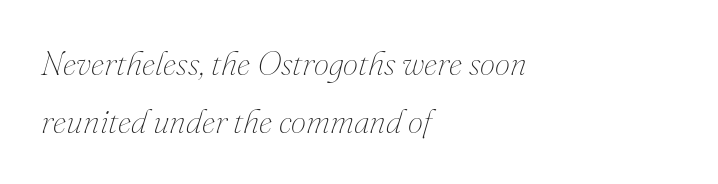
This is oblique type, the kind used for emphasis or titles. Caption: face not bold, strokes unweighted. A bare baseline throughout the passage. Here the designer chose a conventional face with non-uniform glyph widths. Each word holds together tightly as a unit, with standard inter-letter gaps. The rag falls on the right side of this text block.
